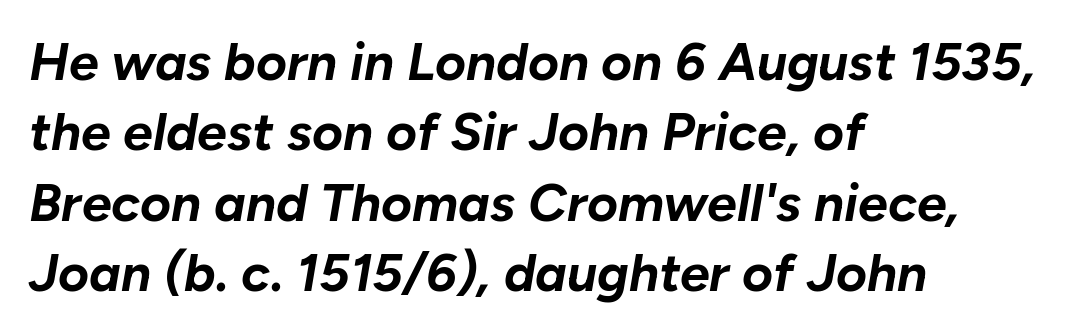
Q: Is the text bold? A: Yes.
Q: Is the text italic (slanted)? A: Yes, it leans right by about 10 degrees.
Q: Is the text underlined? A: No.
Q: How is the paragraph aligned? A: Left-aligned.
Q: Is the spacing between letters normal or unusually wide? A: Normal.
Q: Is the spacing between lines tight, normal or loose? A: Normal.
Q: Width (condensed, normal, or wide)? A: Normal.
Q: Stroke contrast? A: Low.
Q: x-height? A: Medium.
Q: Monospaced? A: No.
